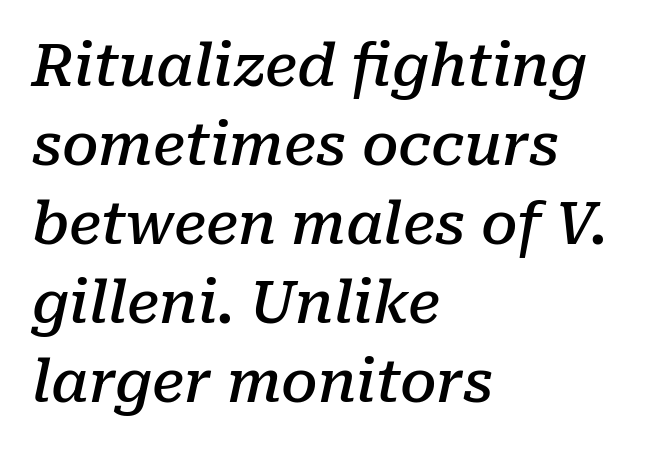
{"serif": "yes", "italic": "yes", "lean": "right", "slant_degrees": 10, "bold": "semi", "weight": "semibold", "width": "normal", "stroke_contrast": "low", "x_height": "medium", "monospaced": "no", "underline": "no", "align": "left", "line_spacing": "normal", "line_spacing_ratio": 1.36, "letter_spacing": "normal", "letter_spacing_em": 0.0, "glyph_px": 58}
